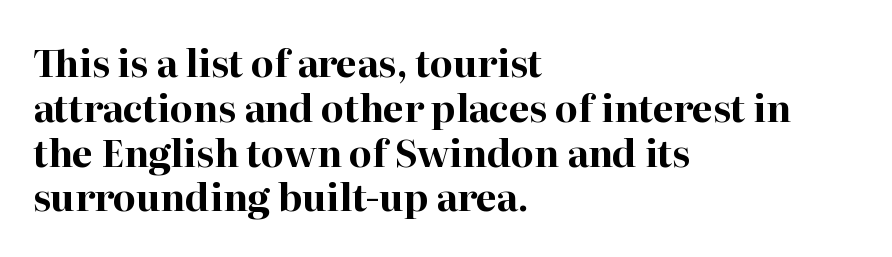
{"serif": "yes", "italic": "no", "bold": "yes", "weight": "bold", "width": "normal", "stroke_contrast": "high", "x_height": "medium", "monospaced": "no", "underline": "no", "align": "left", "line_spacing_ratio": 1.21, "letter_spacing": "normal", "letter_spacing_em": 0.0, "glyph_px": 37}
